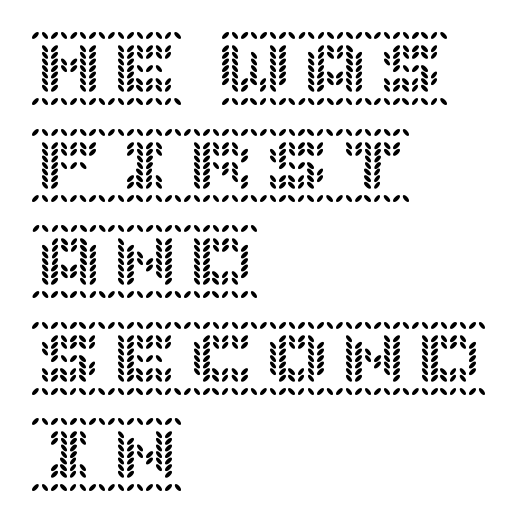
The image shows 76 px text type, upright; set left-aligned, normal line spacing (1.27x), normal letter spacing, not underlined; a large x-height.
